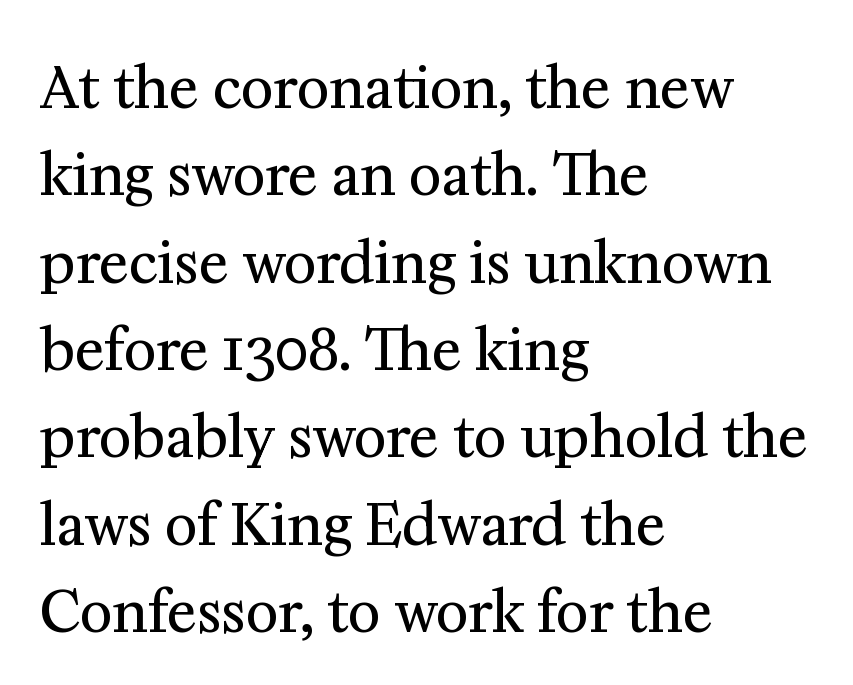
Q: Is the text bold? A: No.
Q: Is the text italic (slanted)? A: No, it is upright.
Q: Is the typeface a serif or a sans-serif typeface? A: Serif.
Q: Is the text underlined? A: No.
Q: How is the paragraph aligned? A: Left-aligned.
Q: Is the spacing between letters normal or unusually wide? A: Normal.
Q: Is the spacing between lines tight, normal or loose? A: Normal.
Q: Width (condensed, normal, or wide)? A: Normal.
Q: Stroke contrast? A: Medium.
Q: x-height? A: Medium.
Q: Monospaced? A: No.
